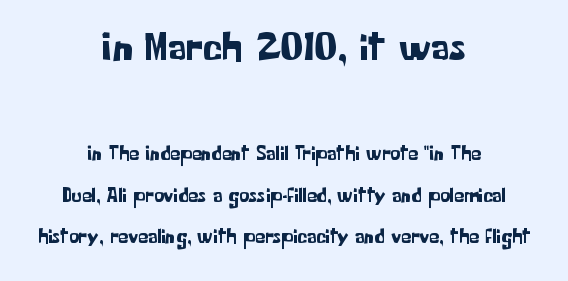
{"serif": "no", "italic": "no", "width": "normal", "stroke_contrast": "low", "x_height": "medium", "monospaced": "no", "underline": "no", "align": "center", "line_spacing": "loose", "line_spacing_ratio": 2.08, "letter_spacing": "normal", "letter_spacing_em": 0.0, "larger_block": "first", "size_ratio": 2.0, "glyph_px": 40}
